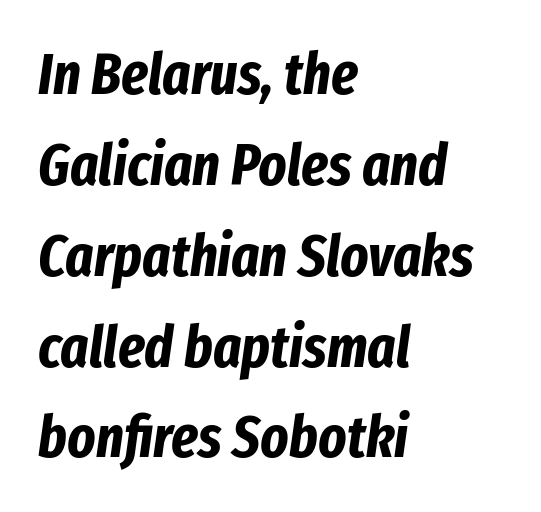
Q: Is the text bold? A: Yes.
Q: Is the text italic (slanted)? A: Yes, it leans right by about 8 degrees.
Q: Is the text underlined? A: No.
Q: How is the paragraph aligned? A: Left-aligned.
Q: Is the spacing between letters normal or unusually wide? A: Normal.
Q: Is the spacing between lines tight, normal or loose? A: Normal.
Q: Width (condensed, normal, or wide)? A: Condensed.
Q: Stroke contrast? A: Low.
Q: x-height? A: Medium.
Q: Monospaced? A: No.
